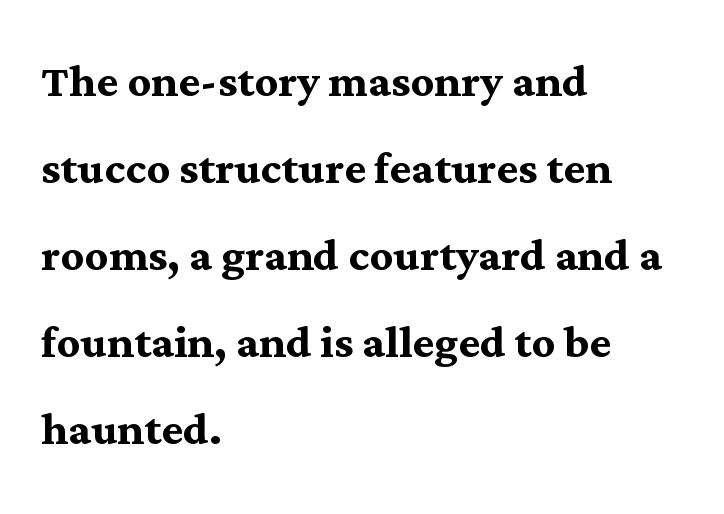
The image shows 58 px semibold serif type, upright; set left-aligned, normal line spacing (1.5x), normal letter spacing, not underlined; medium stroke contrast and a medium x-height.
